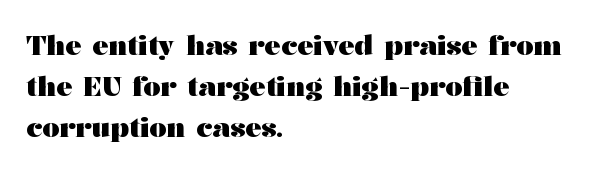
The image shows 27 px bold type, upright; set left-aligned, normal line spacing (1.51x), normal letter spacing, not underlined.
